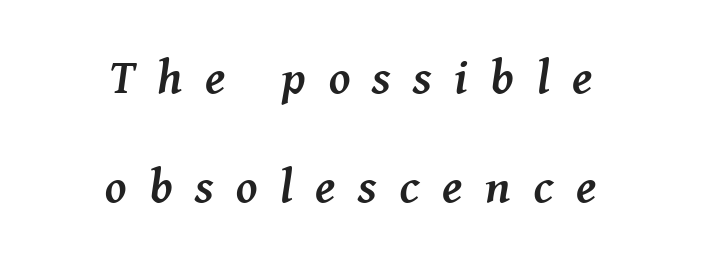
The typography opts for an oblique posture over an upright one. These lines stand farther apart than default settings would place them. Centered paragraph, ragged on both sides. Weight: bold.
